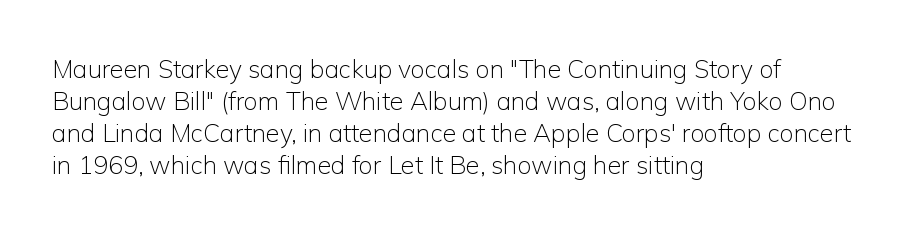
The image shows 25 px text type, upright; set left-aligned, normal line spacing (1.28x), normal letter spacing, not underlined.
